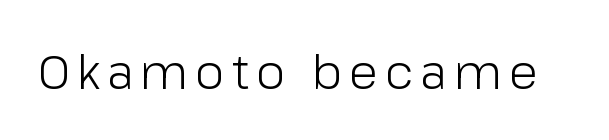
{"serif": "no", "italic": "no", "bold": "no", "weight": "light", "width": "normal", "stroke_contrast": "low", "x_height": "medium", "monospaced": "no", "underline": "no", "glyph_px": 48}
